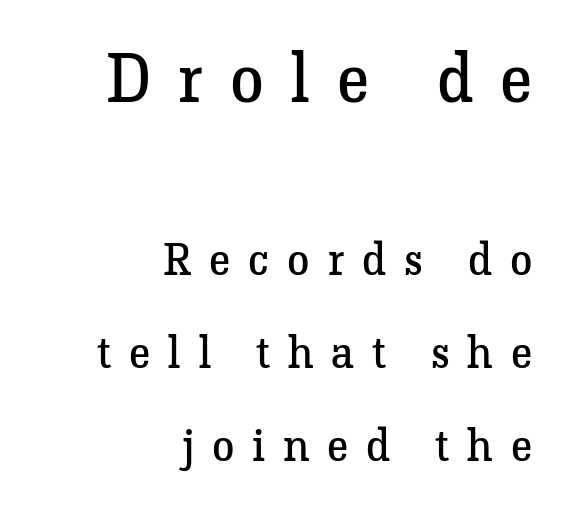
{"serif": "yes", "italic": "no", "bold": "no", "weight": "regular", "width": "normal", "stroke_contrast": "low", "x_height": "medium", "monospaced": "no", "underline": "no", "align": "right", "line_spacing": "loose", "line_spacing_ratio": 2.07, "letter_spacing": "wide", "letter_spacing_em": 0.4, "larger_block": "first", "size_ratio": 1.51, "glyph_px": 68}
